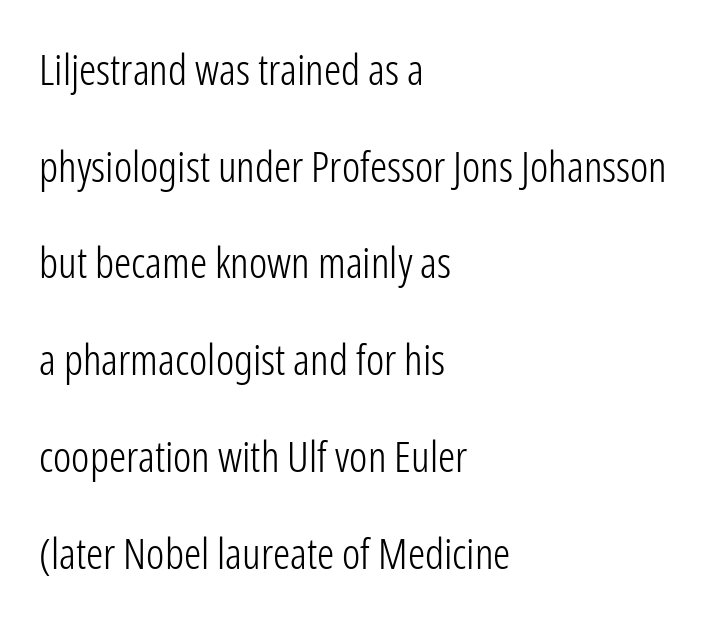
{"serif": "no", "italic": "no", "bold": "no", "weight": "light", "width": "condensed", "stroke_contrast": "low", "x_height": "medium", "monospaced": "no", "underline": "no", "align": "left", "line_spacing": "loose", "line_spacing_ratio": 2.25, "letter_spacing": "normal", "letter_spacing_em": 0.0, "glyph_px": 43}
